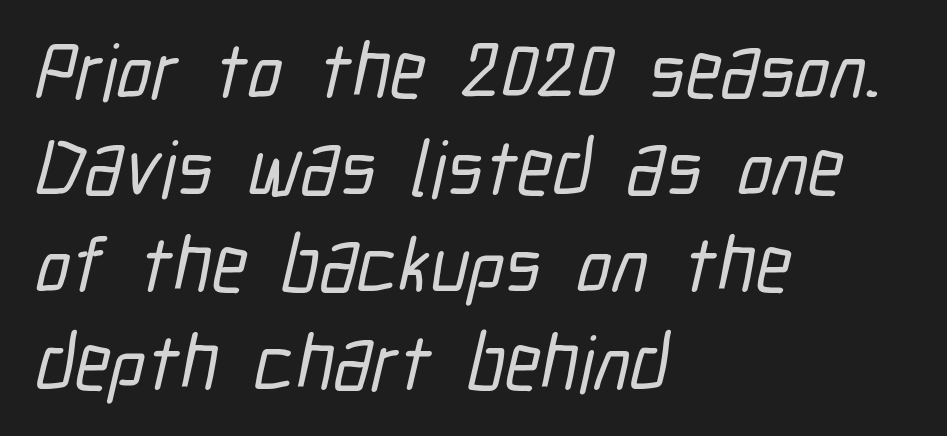
Q: Is the typeface a serif or a sans-serif typeface? A: Sans-serif.
Q: Is the text underlined? A: No.
Q: How is the paragraph aligned? A: Left-aligned.
Q: Is the spacing between letters normal or unusually wide? A: Normal.
Q: Width (condensed, normal, or wide)? A: Condensed.
Q: Stroke contrast? A: Low.
Q: x-height? A: Medium.
Q: Monospaced? A: No.
